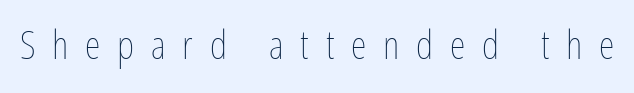
The image shows 40 px thin, condensed type, upright; set unusually wide letter spacing (+0.42 em), not underlined; low stroke contrast and a medium x-height.
